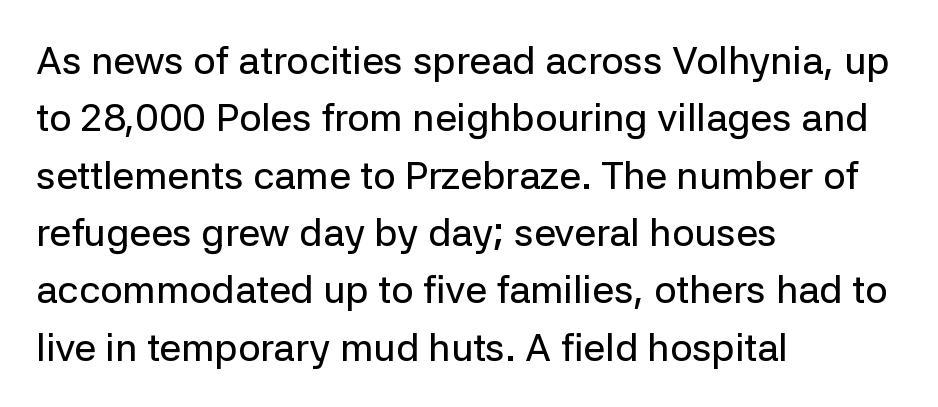
Unlike a traditional serif, this face leaves its strokes unadorned. Does the lettering tilt? It doesn't — this is upright. Is the block centered? No — it sits flush against the left margin. The foot of each line stays bare and open. Reading down the column, the eye jumps a familiar distance to each next line. Tracking value appears to be zero — textbook default spacing.
